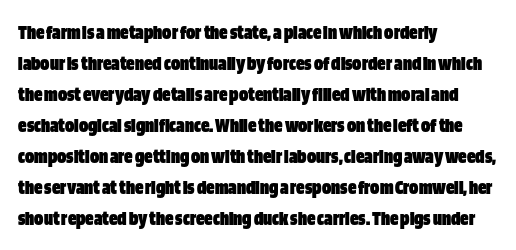
These lines keep a tight, regular rhythm from letter to letter. The typesetting leans heavy: a genuine bold. Line beginnings align vertically; line endings do not. If you drew a line through each stem, it would be perfectly vertical. Letters rest on an invisible, unmarked baseline.
